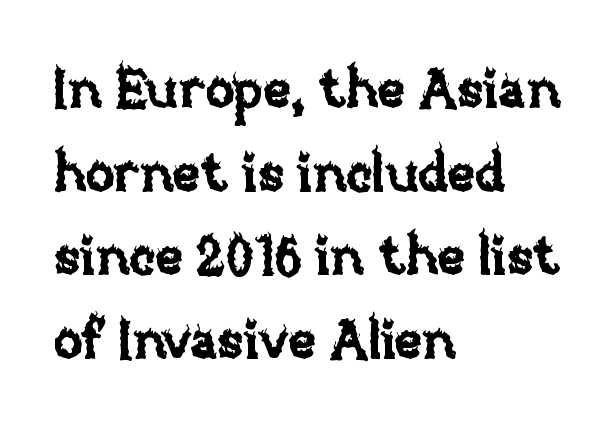
Q: Is the text italic (slanted)? A: No, it is upright.
Q: Is the text underlined? A: No.
Q: How is the paragraph aligned? A: Left-aligned.
Q: Is the spacing between letters normal or unusually wide? A: Normal.
Q: Is the spacing between lines tight, normal or loose? A: Normal.
Q: Width (condensed, normal, or wide)? A: Normal.
Q: Stroke contrast? A: Low.
Q: x-height? A: Large.
Q: Monospaced? A: No.
